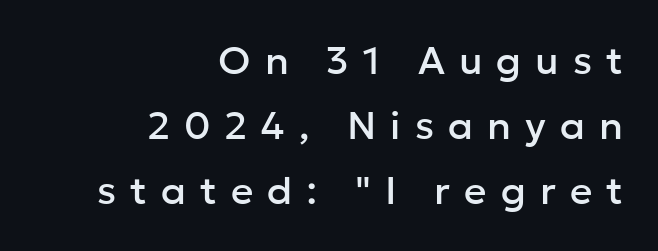
Q: Is the text italic (slanted)? A: No, it is upright.
Q: Is the typeface a serif or a sans-serif typeface? A: Sans-serif.
Q: Is the text underlined? A: No.
Q: How is the paragraph aligned? A: Right-aligned.
Q: Is the spacing between letters normal or unusually wide? A: Unusually wide.
Q: Is the spacing between lines tight, normal or loose? A: Normal.
Q: Width (condensed, normal, or wide)? A: Normal.
Q: Stroke contrast? A: Low.
Q: x-height? A: Medium.
Q: Monospaced? A: No.
